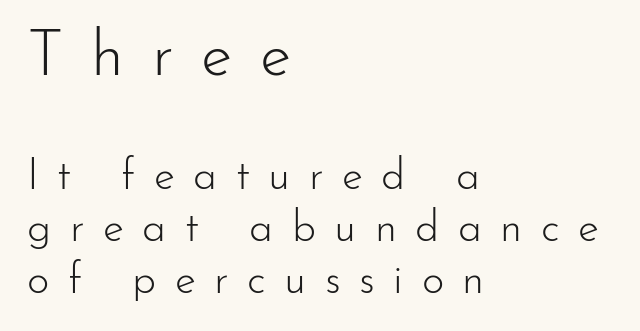
{"serif": "no", "italic": "no", "bold": "no", "weight": "light", "width": "normal", "stroke_contrast": "low", "x_height": "small", "monospaced": "no", "underline": "no", "align": "left", "line_spacing_ratio": 1.21, "letter_spacing": "wide", "letter_spacing_em": 0.43, "larger_block": "first", "size_ratio": 1.49, "glyph_px": 64}
